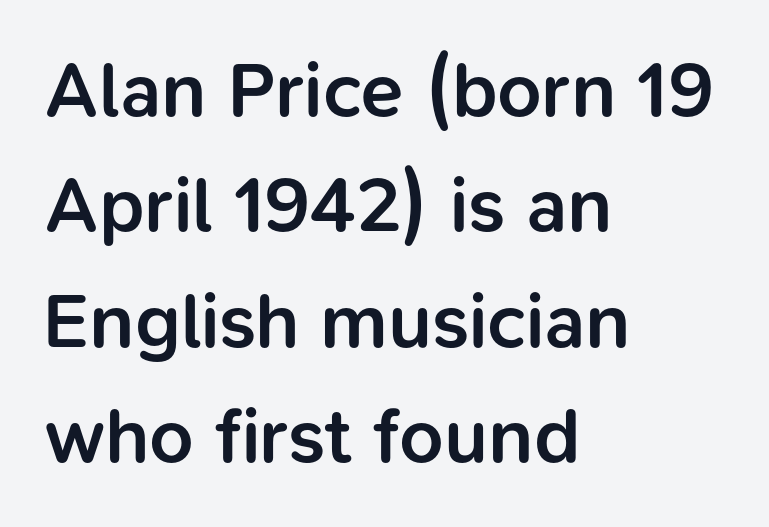
The image shows 78 px semibold sans-serif type, upright; set left-aligned, normal line spacing (1.48x), normal letter spacing, not underlined; low stroke contrast and a medium x-height.
